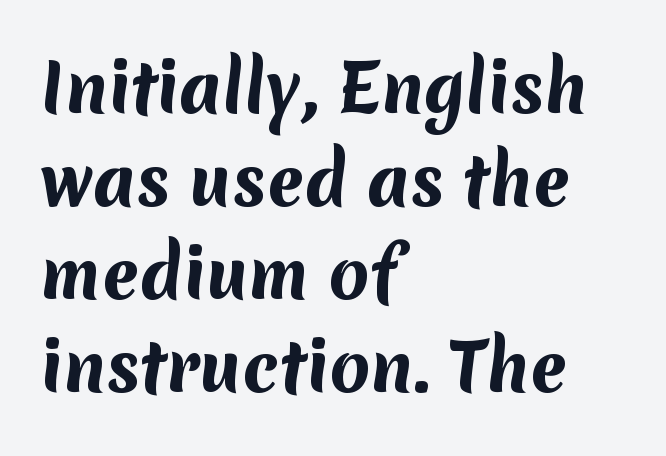
Q: Is the text bold? A: Yes.
Q: Is the typeface a serif or a sans-serif typeface? A: Sans-serif.
Q: Is the text underlined? A: No.
Q: How is the paragraph aligned? A: Left-aligned.
Q: Is the spacing between letters normal or unusually wide? A: Normal.
Q: Is the spacing between lines tight, normal or loose? A: Normal.
Q: Width (condensed, normal, or wide)? A: Normal.
Q: Stroke contrast? A: Medium.
Q: x-height? A: Medium.
Q: Monospaced? A: No.
